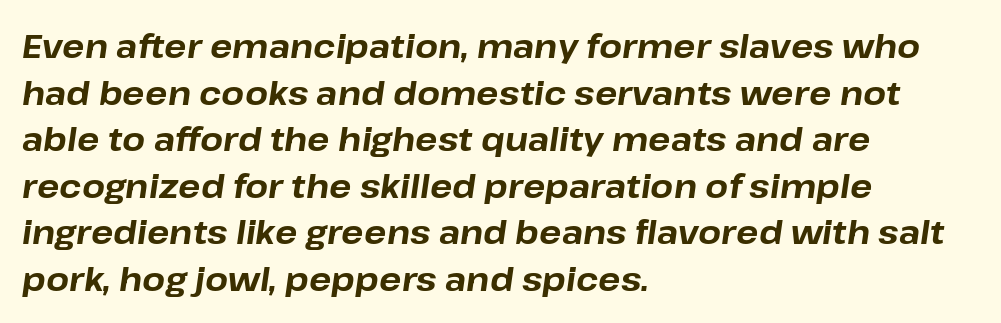
Q: Is the text bold? A: Yes.
Q: Is the text italic (slanted)? A: Yes, it leans right by about 8 degrees.
Q: Is the text underlined? A: No.
Q: How is the paragraph aligned? A: Left-aligned.
Q: Is the spacing between letters normal or unusually wide? A: Normal.
Q: Is the spacing between lines tight, normal or loose? A: Normal.
Q: Width (condensed, normal, or wide)? A: Normal.
Q: Stroke contrast? A: Low.
Q: x-height? A: Medium.
Q: Monospaced? A: No.
